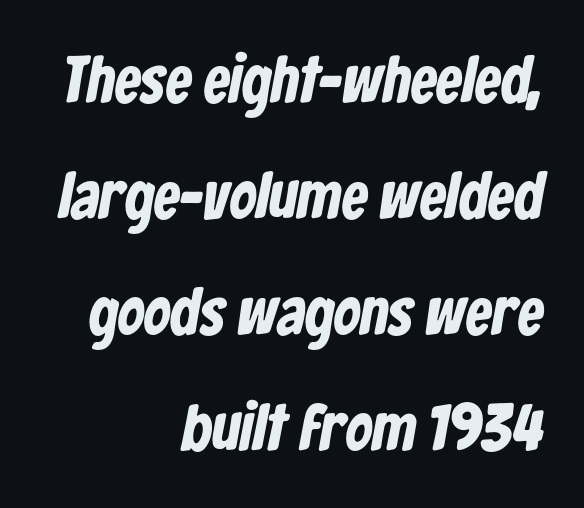
{"serif": "no", "bold": "yes", "weight": "bold", "width": "condensed", "stroke_contrast": "low", "x_height": "medium", "monospaced": "no", "underline": "no", "align": "right", "line_spacing_ratio": 1.76, "letter_spacing": "normal", "letter_spacing_em": 0.0, "glyph_px": 66}
